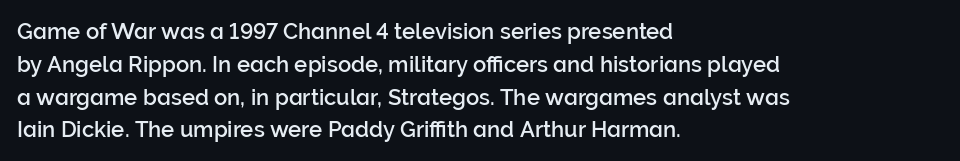
The specimen omits any rule beneath the text block's lines. Is the letter spacing exaggerated? No — it looks like the ordinary default. The typography opts for an upright posture over an oblique one. The rag falls on the right side of this text block. Baseline-to-baseline distance is the conventional proportion of letter height.
